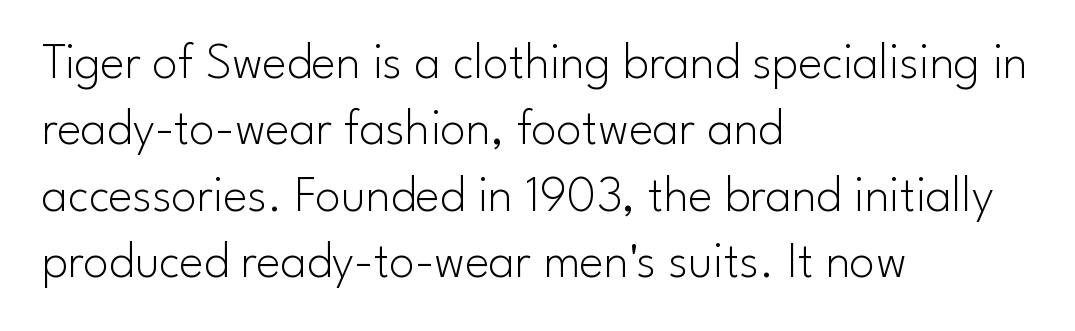
The image shows 51 px light sans-serif type, upright; set left-aligned, normal line spacing (1.3x), normal letter spacing, not underlined; low stroke contrast and a small x-height.
